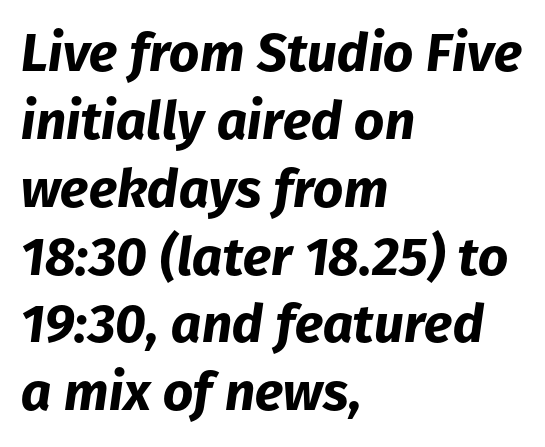
The passage shown is emphatically bold. Check under the words: just untouched page. Caption: multi-line text, flush left, ragged right. Proportional: the letters do not fall into vertical columns. Between one letter and the next there's only the usual sliver of space. Rendered with sloped, italic letterforms.
